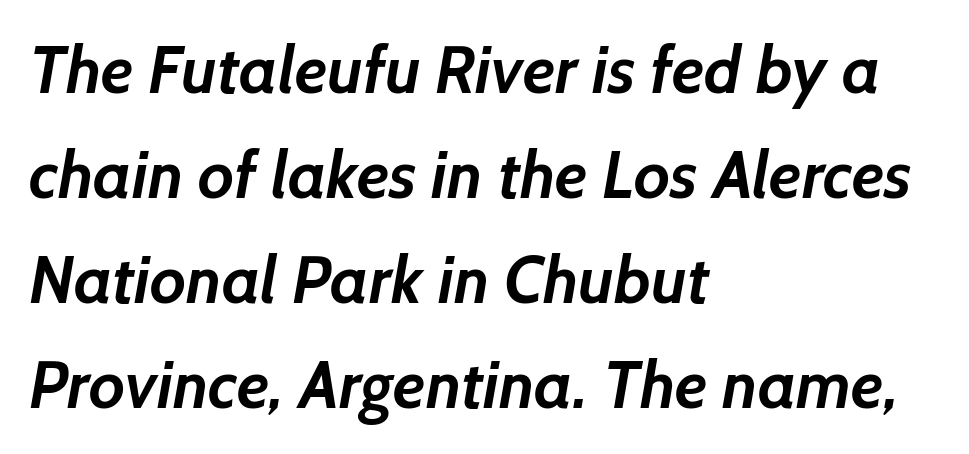
Q: Is the text bold? A: Yes.
Q: Is the typeface a serif or a sans-serif typeface? A: Sans-serif.
Q: Is the text underlined? A: No.
Q: How is the paragraph aligned? A: Left-aligned.
Q: Is the spacing between letters normal or unusually wide? A: Normal.
Q: Is the spacing between lines tight, normal or loose? A: Normal.
Q: Width (condensed, normal, or wide)? A: Normal.
Q: Stroke contrast? A: Low.
Q: x-height? A: Medium.
Q: Monospaced? A: No.
